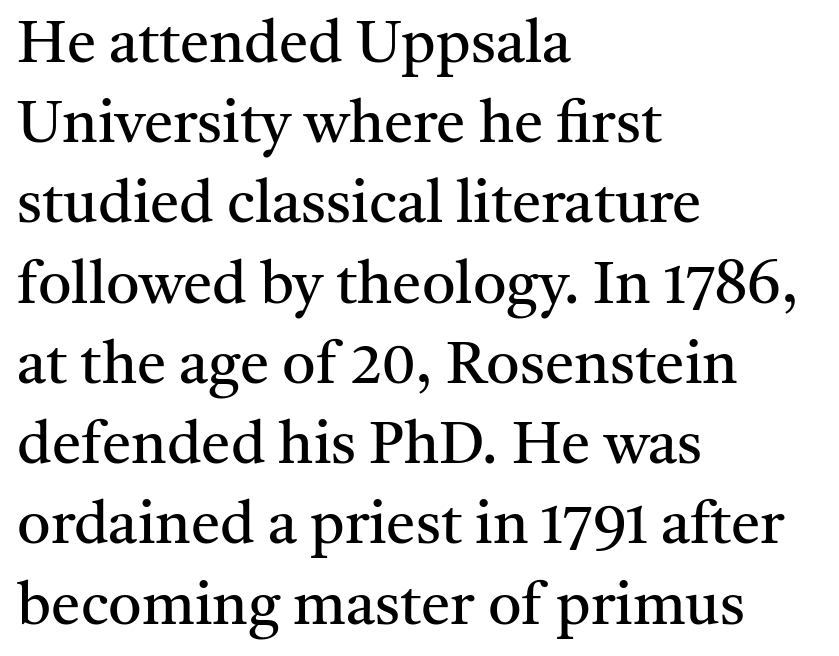
The lines in this sample share a left origin and differ only in where they stop. Italic? Not at all — the glyphs are vertical. Successive baselines arrive at the customary interval. Is the type heavy? It reads as light-to-regular instead.
